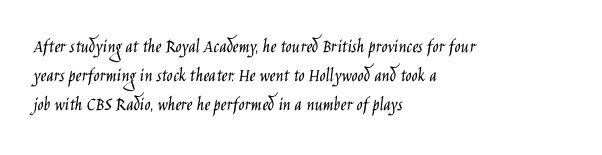
{"bold": "no", "underline": "no", "align": "left", "line_spacing": "normal", "line_spacing_ratio": 1.46, "letter_spacing": "normal", "letter_spacing_em": 0.0, "glyph_px": 20}
